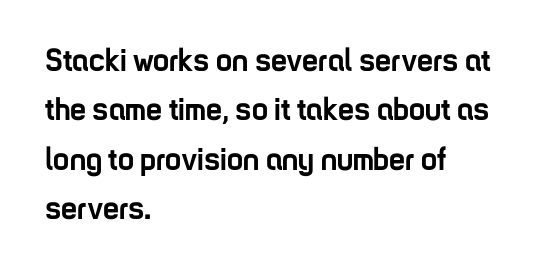
Q: Is the text bold? A: Yes.
Q: Is the text italic (slanted)? A: No, it is upright.
Q: Is the typeface a serif or a sans-serif typeface? A: Sans-serif.
Q: Is the text underlined? A: No.
Q: How is the paragraph aligned? A: Left-aligned.
Q: Is the spacing between letters normal or unusually wide? A: Normal.
Q: Is the spacing between lines tight, normal or loose? A: Normal.
Q: Width (condensed, normal, or wide)? A: Condensed.
Q: Stroke contrast? A: Low.
Q: x-height? A: Medium.
Q: Monospaced? A: No.
